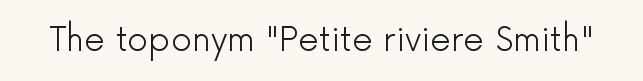
Q: Is the text bold? A: No.
Q: Is the text italic (slanted)? A: No, it is upright.
Q: Is the typeface a serif or a sans-serif typeface? A: Sans-serif.
Q: Is the text underlined? A: No.
Q: Is the spacing between letters normal or unusually wide? A: Normal.
Q: Width (condensed, normal, or wide)? A: Normal.
Q: Stroke contrast? A: Low.
Q: x-height? A: Medium.
Q: Monospaced? A: No.
